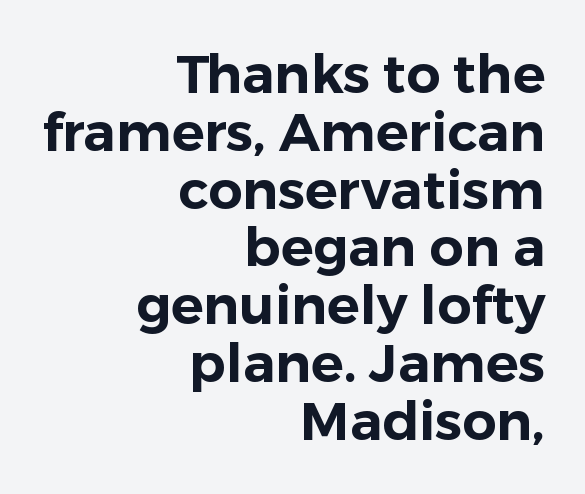
Q: Is the text italic (slanted)? A: No, it is upright.
Q: Is the typeface a serif or a sans-serif typeface? A: Sans-serif.
Q: Is the text underlined? A: No.
Q: How is the paragraph aligned? A: Right-aligned.
Q: Is the spacing between letters normal or unusually wide? A: Normal.
Q: Is the spacing between lines tight, normal or loose? A: Tight.
Q: Width (condensed, normal, or wide)? A: Normal.
Q: Stroke contrast? A: Low.
Q: x-height? A: Medium.
Q: Monospaced? A: No.
